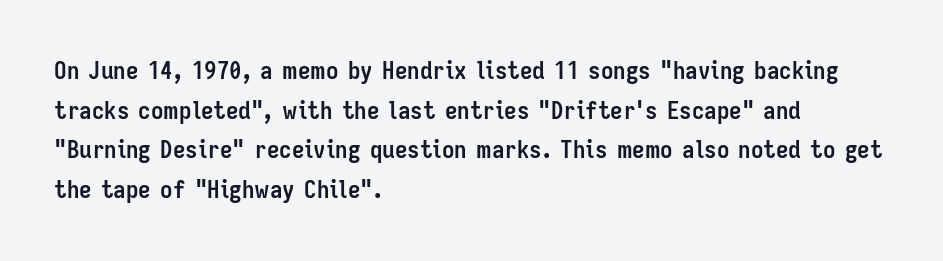
The words here are not underlined. Glyph-to-glyph distance matches everyday printed text. The rows are spaced the way most documents space them. The lettering holds an erect, upright posture throughout. Heavy-handed strokes throughout: this text is bold. Which margin do the lines hug? The left one — the right edge is uneven.
